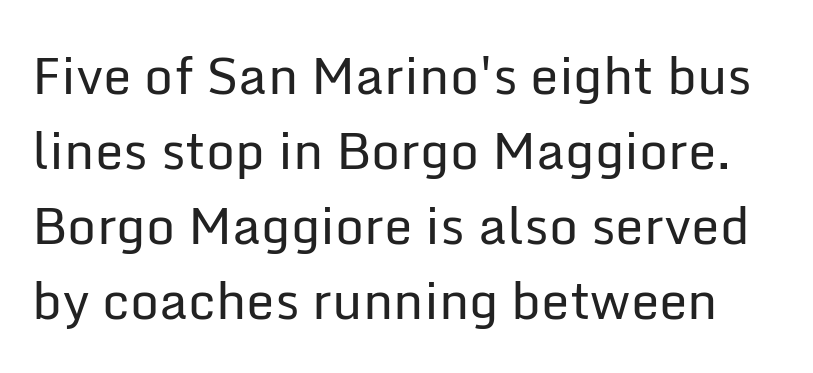
{"serif": "no", "italic": "no", "bold": "no", "weight": "regular", "width": "normal", "stroke_contrast": "low", "x_height": "medium", "monospaced": "no", "underline": "no", "line_spacing": "normal", "line_spacing_ratio": 1.47, "letter_spacing": "normal", "letter_spacing_em": 0.0, "glyph_px": 51}
